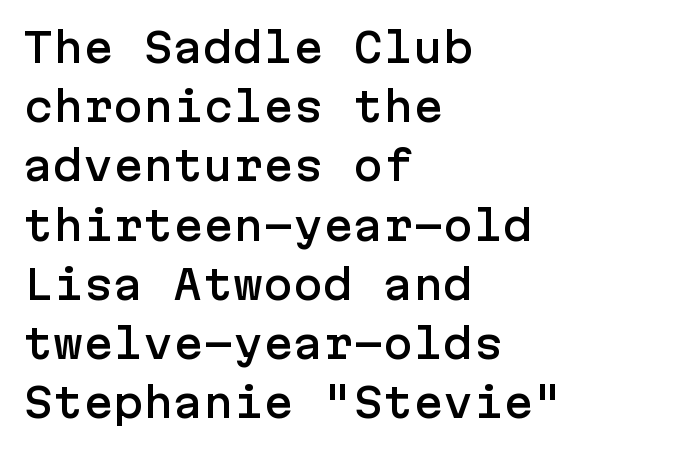
Q: Is the text italic (slanted)? A: No, it is upright.
Q: Is the typeface a serif or a sans-serif typeface? A: Sans-serif.
Q: Is the text underlined? A: No.
Q: How is the paragraph aligned? A: Left-aligned.
Q: Is the spacing between letters normal or unusually wide? A: Normal.
Q: Is the spacing between lines tight, normal or loose? A: Normal.
Q: Width (condensed, normal, or wide)? A: Normal.
Q: Stroke contrast? A: Low.
Q: x-height? A: Medium.
